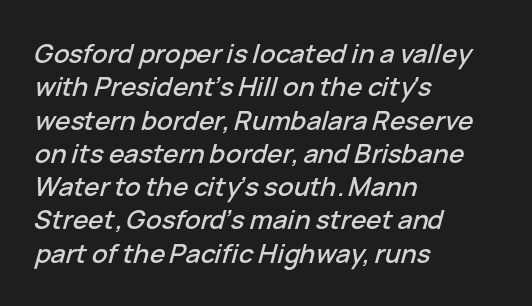
Lines of text with bare space underneath. Reading down the column, the eye jumps a familiar distance to each next line. Typeset ragged right — the left edge is the straight one. Does extra space separate the letters? No, they use regular spacing. The passage shown leans; its letterforms are oblique.
